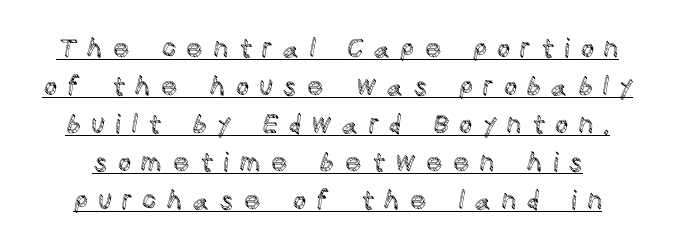
{"underline": "yes", "line_spacing": "normal", "line_spacing_ratio": 1.46, "letter_spacing": "wide", "letter_spacing_em": 0.39, "glyph_px": 26}
